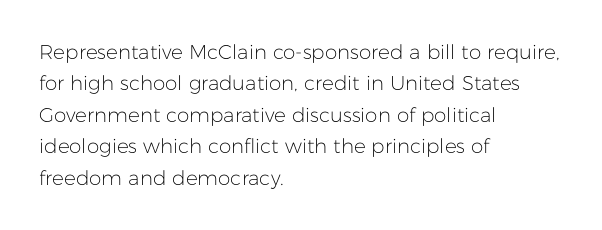
Q: Is the text bold? A: No.
Q: Is the text italic (slanted)? A: No, it is upright.
Q: Is the text underlined? A: No.
Q: How is the paragraph aligned? A: Left-aligned.
Q: Is the spacing between letters normal or unusually wide? A: Normal.
Q: Is the spacing between lines tight, normal or loose? A: Normal.
